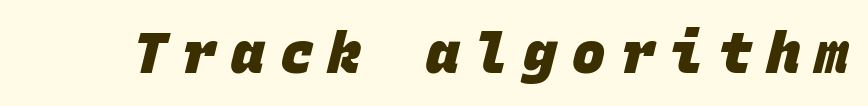
The image shows 56 px heavy sans-serif type, monospaced; set unusually wide letter spacing (+0.27 em), not underlined; low stroke contrast and a large x-height.
